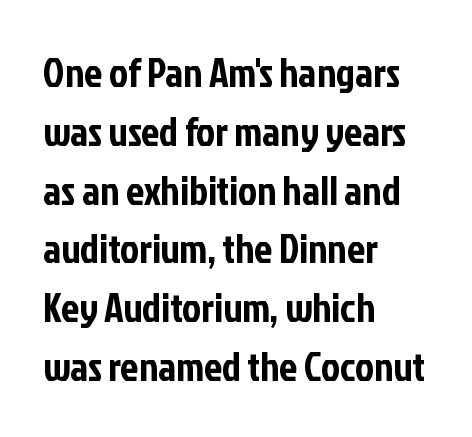
Q: Is the text italic (slanted)? A: No, it is upright.
Q: Is the typeface a serif or a sans-serif typeface? A: Sans-serif.
Q: Is the text underlined? A: No.
Q: How is the paragraph aligned? A: Left-aligned.
Q: Is the spacing between letters normal or unusually wide? A: Normal.
Q: Is the spacing between lines tight, normal or loose? A: Normal.
Q: Width (condensed, normal, or wide)? A: Condensed.
Q: Stroke contrast? A: Low.
Q: x-height? A: Medium.
Q: Monospaced? A: No.
